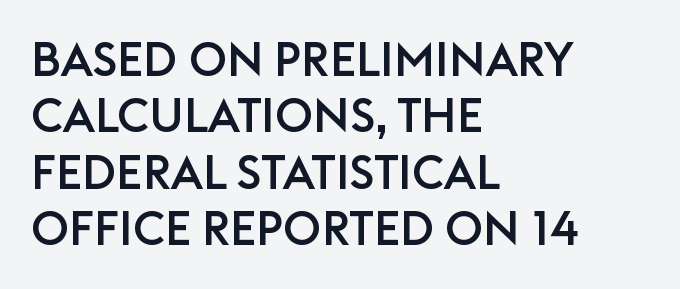
Q: Is the text italic (slanted)? A: No, it is upright.
Q: Is the typeface a serif or a sans-serif typeface? A: Sans-serif.
Q: Is the text underlined? A: No.
Q: How is the paragraph aligned? A: Left-aligned.
Q: Is the spacing between letters normal or unusually wide? A: Normal.
Q: Width (condensed, normal, or wide)? A: Normal.
Q: Stroke contrast? A: Low.
Q: x-height? A: Large.
Q: Monospaced? A: No.
